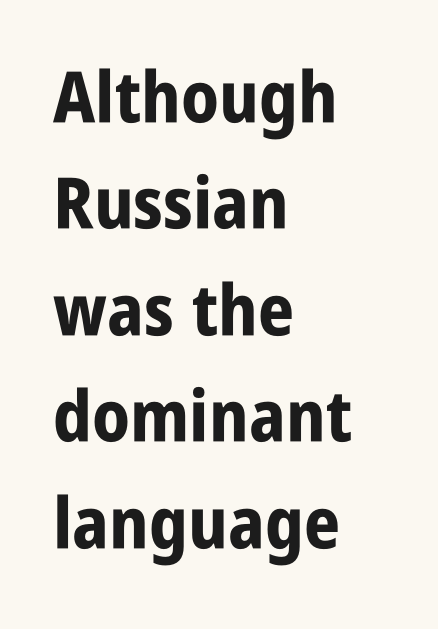
{"serif": "no", "italic": "no", "bold": "yes", "weight": "bold", "width": "condensed", "stroke_contrast": "low", "x_height": "large", "monospaced": "no", "underline": "no", "align": "left", "line_spacing": "normal", "line_spacing_ratio": 1.5, "letter_spacing": "normal", "letter_spacing_em": 0.0, "glyph_px": 71}
